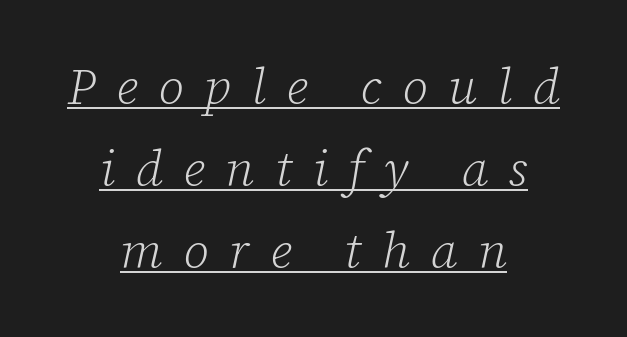
Underlining? Definitely there. Loose tracking; the words dissolve into strings of separated letters. The lettering tilts uniformly, giving the passage an italic look. What kind of face is this? One with serifs. No heavy texture on the line: the type isn't bold. Centered paragraph, ragged on both sides.
